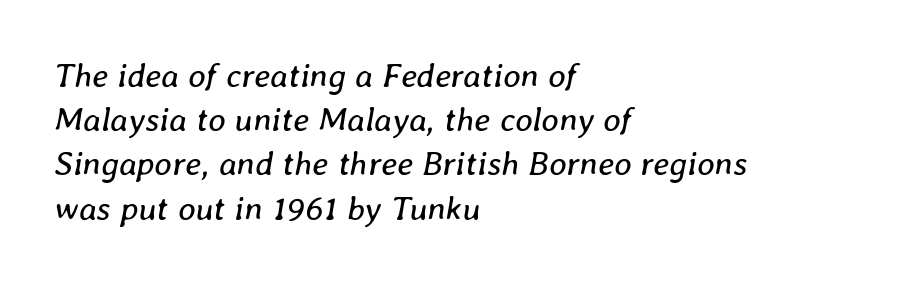
Bold? No — there's no thickening of the strokes. Here the designer chose a conventional face with non-uniform glyph widths. It's the slanting kind of type. Line spacing here is normal. Letters rest on an invisible, unmarked baseline.
